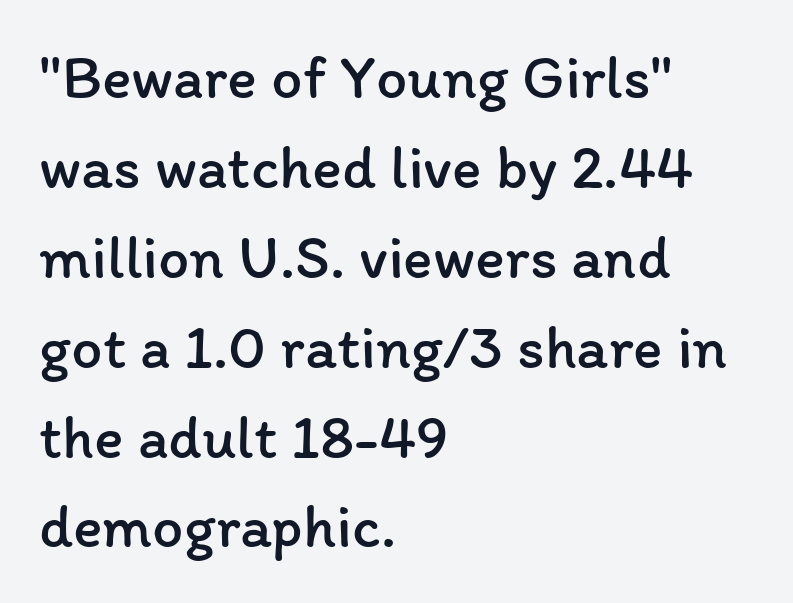
Note the varied advance widths — an 'i' is clearly narrower than an 'm'. Quick note: underline off. Weight class: somewhere from thin through regular. Between one letter and the next there's only the usual sliver of space.
